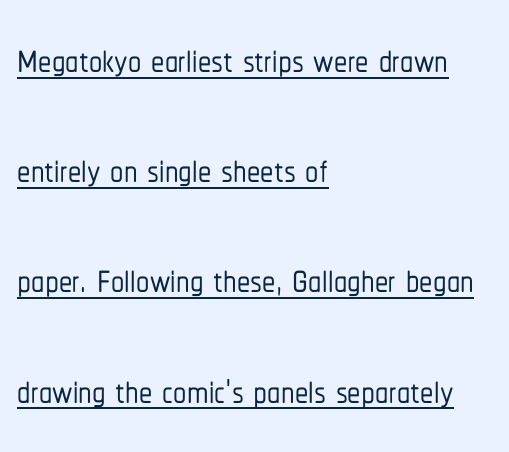
The image shows 53 px condensed sans-serif type, upright; set left-aligned, loose line spacing (2.08x), normal letter spacing, underlined; low stroke contrast and a medium x-height.
